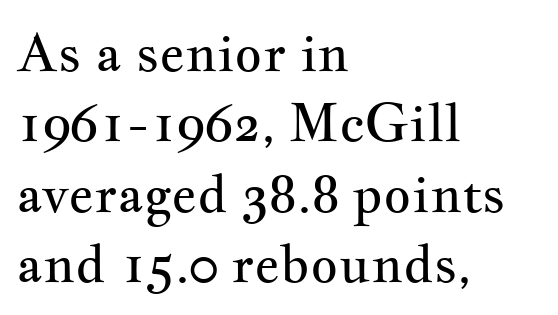
Q: Is the text bold? A: No.
Q: Is the text italic (slanted)? A: No, it is upright.
Q: Is the typeface a serif or a sans-serif typeface? A: Serif.
Q: Is the text underlined? A: No.
Q: How is the paragraph aligned? A: Left-aligned.
Q: Is the spacing between letters normal or unusually wide? A: Normal.
Q: Is the spacing between lines tight, normal or loose? A: Normal.
Q: Width (condensed, normal, or wide)? A: Wide.
Q: Stroke contrast? A: Medium.
Q: x-height? A: Small.
Q: Monospaced? A: No.
